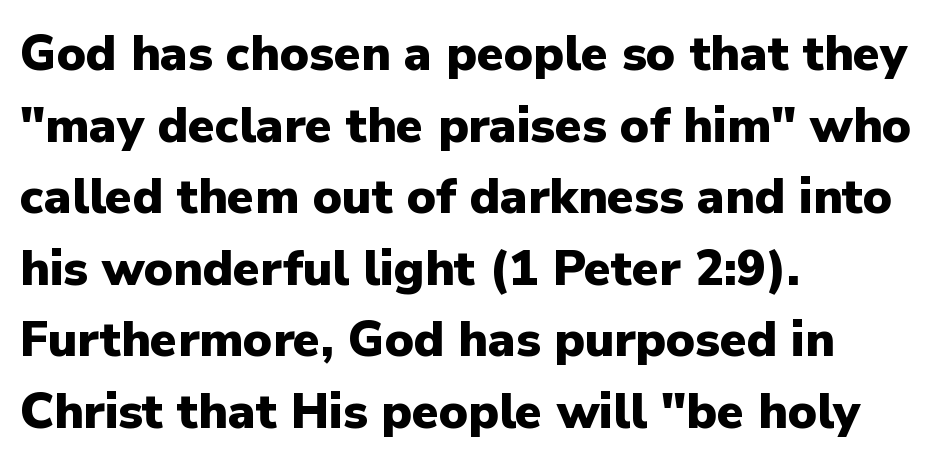
{"serif": "no", "italic": "no", "bold": "yes", "weight": "heavy", "width": "normal", "stroke_contrast": "low", "x_height": "medium", "monospaced": "no", "underline": "no", "align": "left", "line_spacing": "normal", "line_spacing_ratio": 1.46, "letter_spacing": "normal", "letter_spacing_em": 0.0, "glyph_px": 49}
